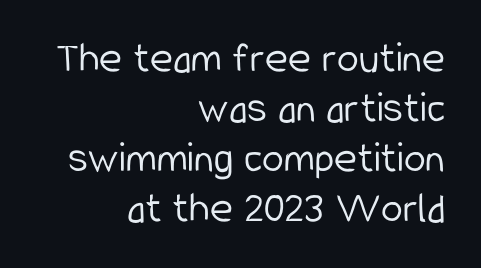
Q: Is the text bold? A: No.
Q: Is the text italic (slanted)? A: No, it is upright.
Q: Is the typeface a serif or a sans-serif typeface? A: Sans-serif.
Q: Is the text underlined? A: No.
Q: How is the paragraph aligned? A: Right-aligned.
Q: Is the spacing between letters normal or unusually wide? A: Normal.
Q: Is the spacing between lines tight, normal or loose? A: Tight.
Q: Width (condensed, normal, or wide)? A: Condensed.
Q: Stroke contrast? A: Low.
Q: x-height? A: Medium.
Q: Monospaced? A: No.
